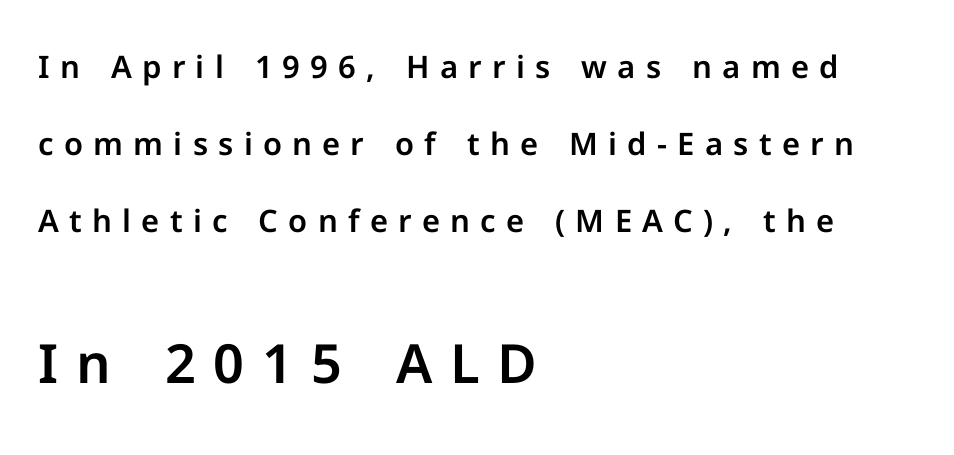
Italic: no, the glyphs are upright roman. Nope, no serifs anywhere on these letters. This sample has the flowing, uneven cadence of proportional lettering. The vertical gap from one line to the next is large. One-word summary of the alignment: left. The baseline area is clear.
